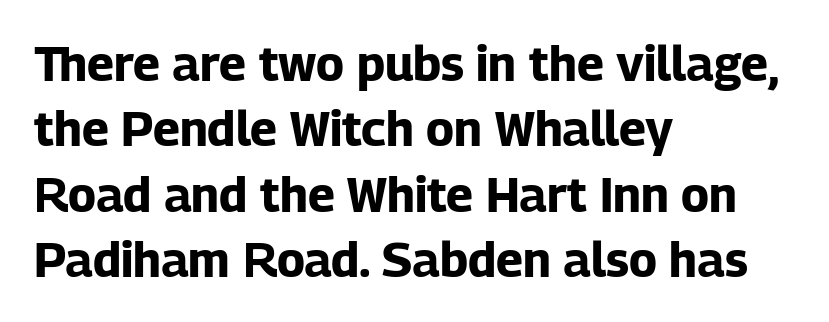
{"serif": "no", "italic": "no", "bold": "yes", "weight": "bold", "width": "normal", "stroke_contrast": "low", "x_height": "medium", "monospaced": "no", "underline": "no", "align": "left", "line_spacing": "normal", "line_spacing_ratio": 1.36, "letter_spacing": "normal", "letter_spacing_em": 0.0, "glyph_px": 48}
